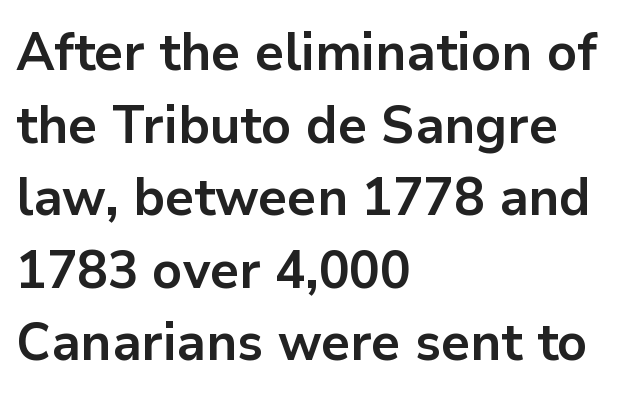
The image shows 53 px bold sans-serif type, upright; set left-aligned, normal line spacing (1.37x), normal letter spacing, not underlined; low stroke contrast and a medium x-height.
